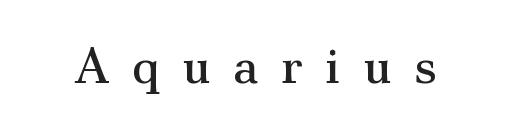
The image shows 50 px regular-weight serif type, upright; set unusually wide letter spacing (+0.45 em), not underlined; medium stroke contrast and a small x-height.
